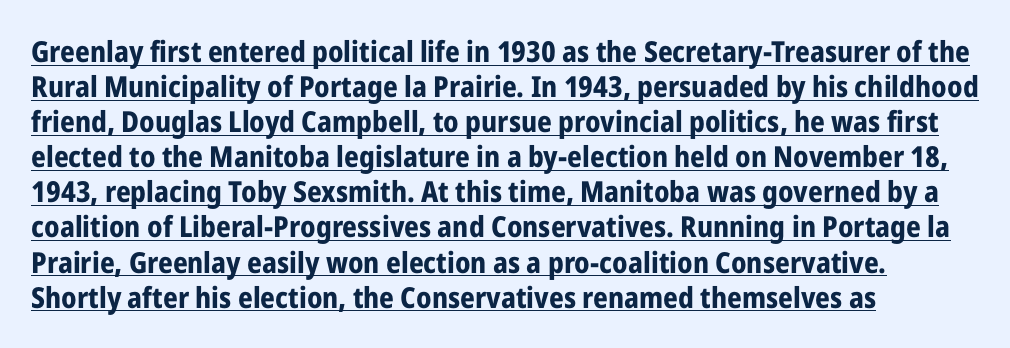
This is the regular roman posture of the typeface. This sample carries an underscore along the baseline area. Strokes here are thick enough to call this a true bold. Default kerning and tracking; the words read as compact shapes.
